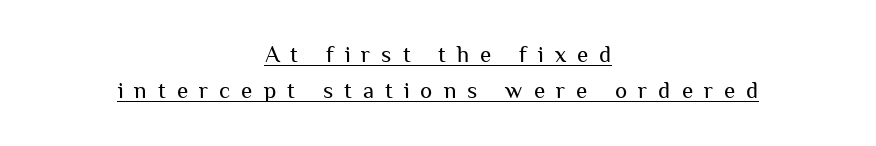
The image shows 23 px text type, upright; set centered, normal line spacing (1.56x), unusually wide letter spacing (+0.48 em), underlined.
